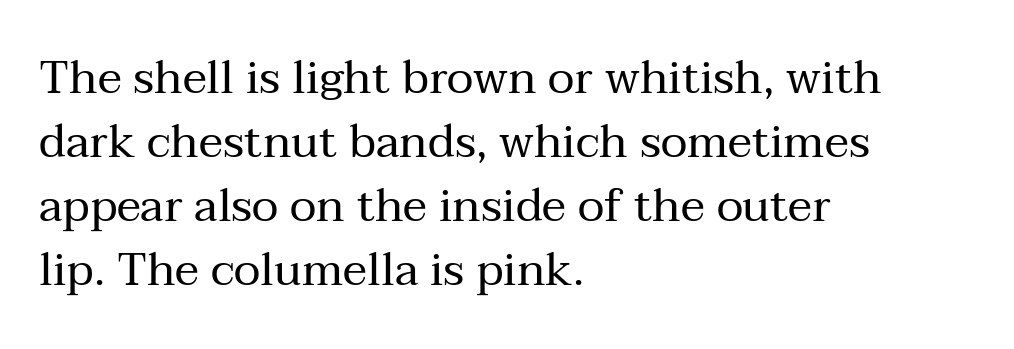
{"serif": "yes", "italic": "no", "bold": "no", "weight": "regular", "width": "normal", "stroke_contrast": "medium", "x_height": "medium", "monospaced": "no", "underline": "no", "align": "left", "line_spacing": "normal", "line_spacing_ratio": 1.39, "letter_spacing": "normal", "letter_spacing_em": 0.0, "glyph_px": 46}
